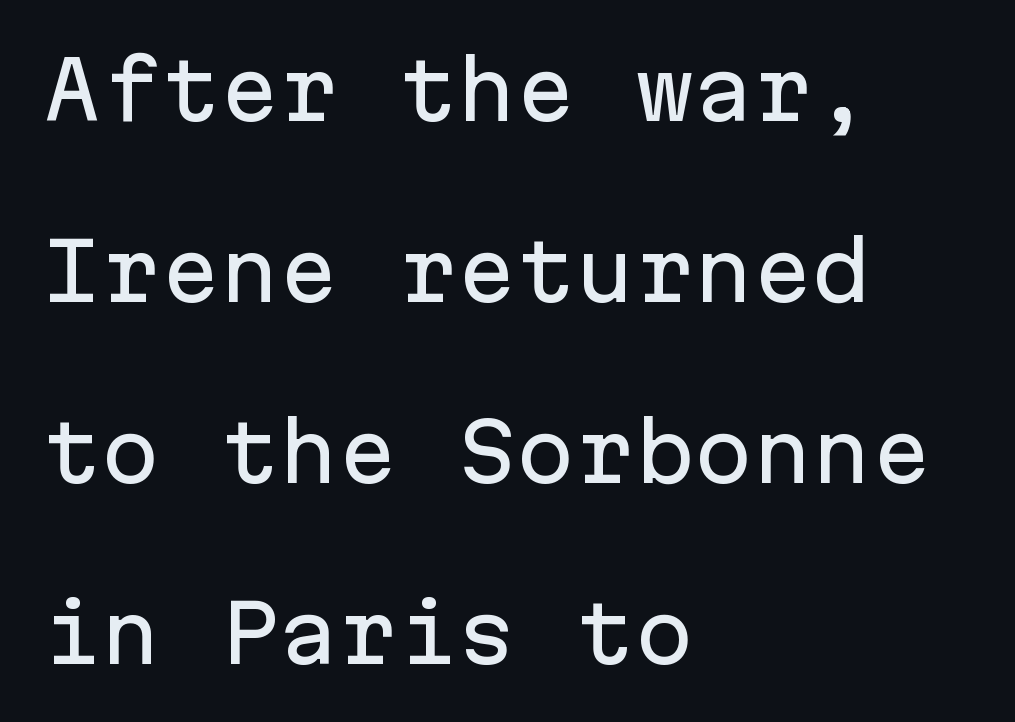
Q: Is the text italic (slanted)? A: No, it is upright.
Q: Is the typeface a serif or a sans-serif typeface? A: Sans-serif.
Q: Is the text underlined? A: No.
Q: How is the paragraph aligned? A: Left-aligned.
Q: Is the spacing between letters normal or unusually wide? A: Normal.
Q: Is the spacing between lines tight, normal or loose? A: Loose.
Q: Width (condensed, normal, or wide)? A: Normal.
Q: Stroke contrast? A: Low.
Q: x-height? A: Medium.
Q: Monospaced? A: Yes.
